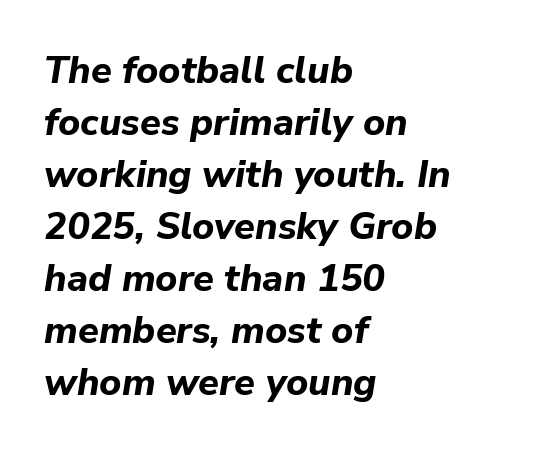
Visually the block forms a straight wall on the left and a jagged coastline on the right. Varying glyph widths throughout — classic text-font behaviour. Only glyphs here, with clear space below each row. These lines carry a lot of weight — the face is fully bold.
